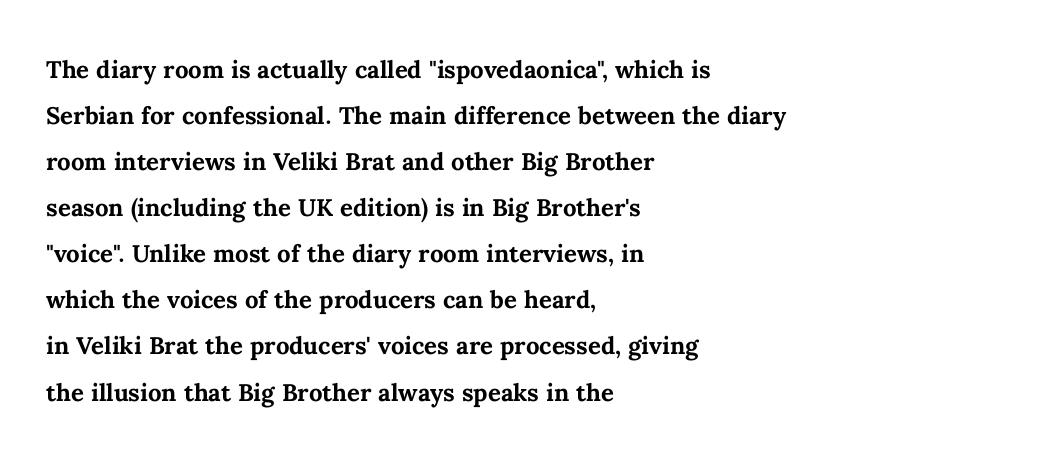
{"italic": "no", "bold": "yes", "weight": "semibold", "width": "normal", "stroke_contrast": "medium", "x_height": "medium", "monospaced": "no", "underline": "no", "align": "left", "line_spacing": "normal", "line_spacing_ratio": 1.44, "letter_spacing": "normal", "letter_spacing_em": 0.0, "glyph_px": 32}
